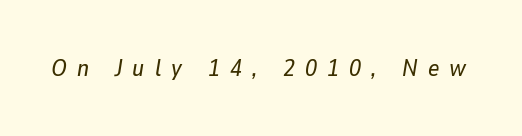
{"italic": "yes", "lean": "right", "slant_degrees": 9, "underline": "no", "letter_spacing": "wide", "letter_spacing_em": 0.42, "glyph_px": 24}
